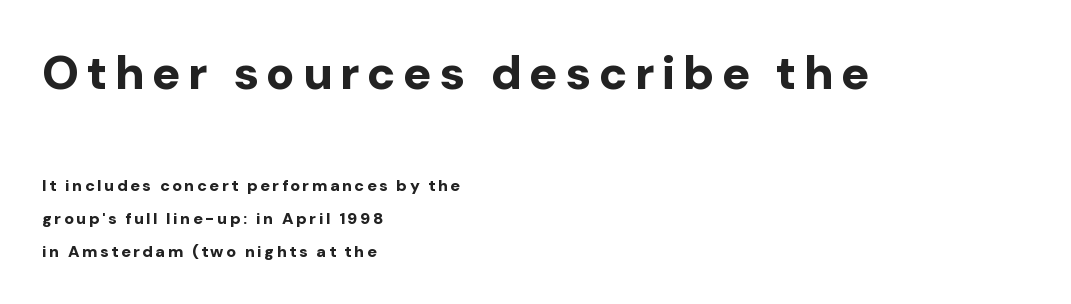
{"serif": "no", "italic": "no", "bold": "yes", "weight": "bold", "width": "normal", "stroke_contrast": "low", "x_height": "medium", "monospaced": "no", "underline": "no", "align": "left", "line_spacing": "loose", "line_spacing_ratio": 2.04, "larger_block": "first", "size_ratio": 2.94, "glyph_px": 47}
